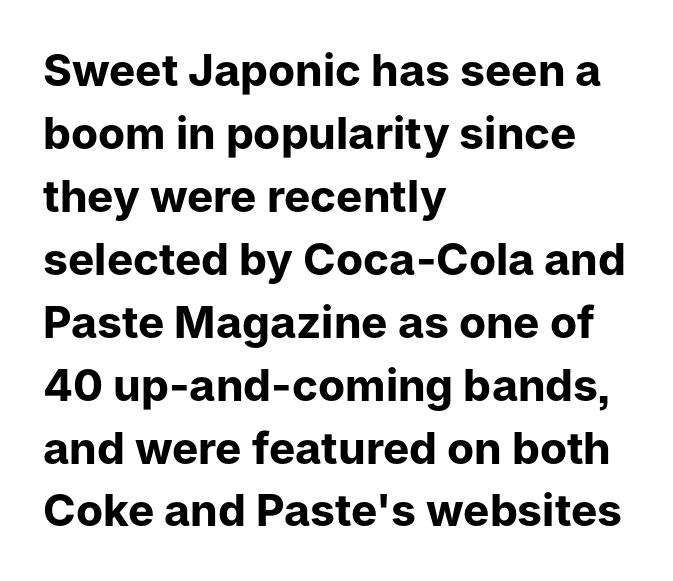
Q: Is the text bold? A: Yes.
Q: Is the text italic (slanted)? A: No, it is upright.
Q: Is the typeface a serif or a sans-serif typeface? A: Sans-serif.
Q: Is the text underlined? A: No.
Q: How is the paragraph aligned? A: Left-aligned.
Q: Is the spacing between letters normal or unusually wide? A: Normal.
Q: Is the spacing between lines tight, normal or loose? A: Normal.
Q: Width (condensed, normal, or wide)? A: Normal.
Q: Stroke contrast? A: Low.
Q: x-height? A: Medium.
Q: Monospaced? A: No.
